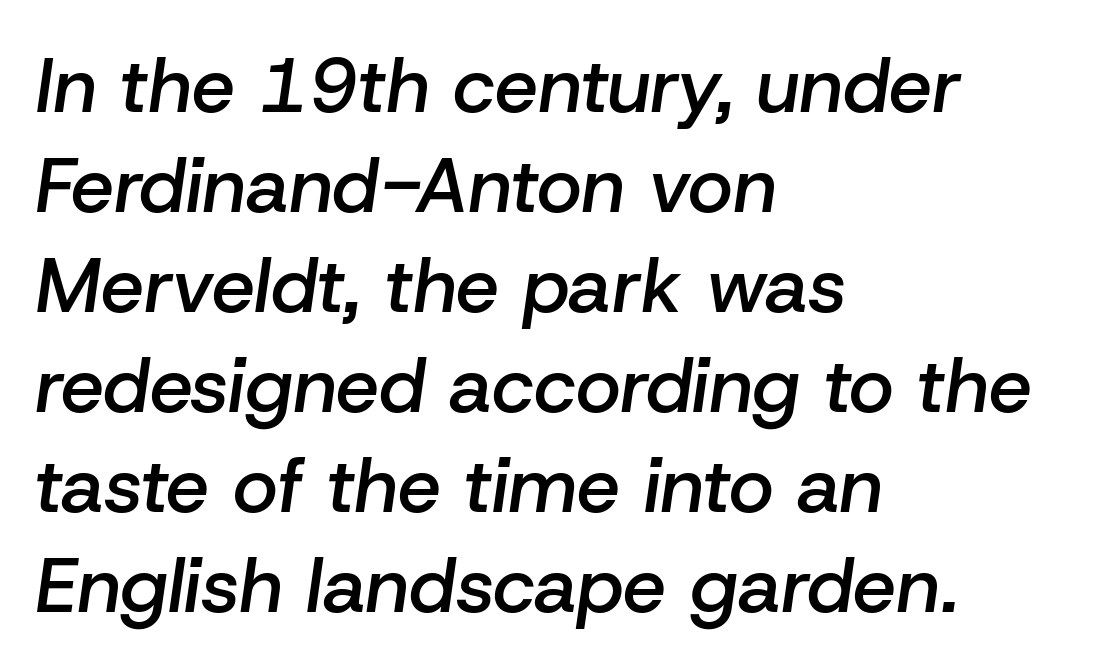
Q: Is the text bold? A: Semi-bold.
Q: Is the text italic (slanted)? A: Yes, it leans right by about 8 degrees.
Q: Is the text underlined? A: No.
Q: How is the paragraph aligned? A: Left-aligned.
Q: Is the spacing between letters normal or unusually wide? A: Normal.
Q: Is the spacing between lines tight, normal or loose? A: Normal.
Q: Width (condensed, normal, or wide)? A: Normal.
Q: Stroke contrast? A: Low.
Q: x-height? A: Medium.
Q: Monospaced? A: No.
